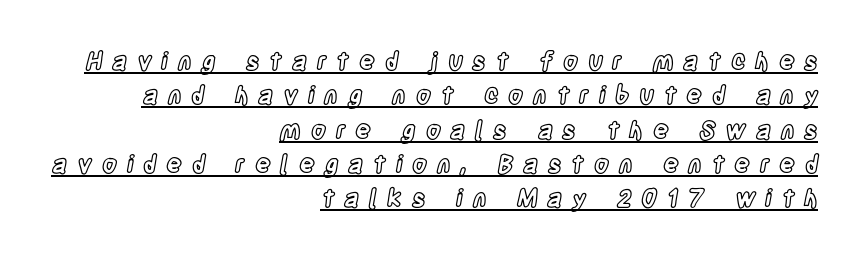
The image shows 24 px text type; set right-aligned, normal line spacing (1.43x), unusually wide letter spacing (+0.41 em), underlined.
